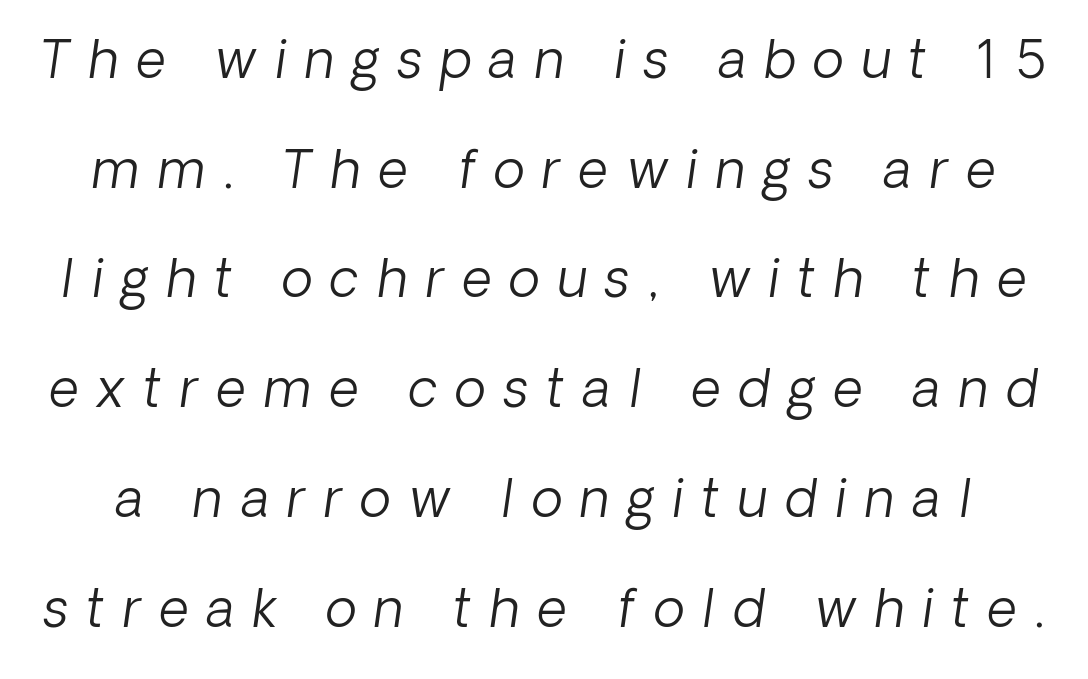
Q: Is the text bold? A: No.
Q: Is the text italic (slanted)? A: Yes, it leans right by about 8 degrees.
Q: Is the text underlined? A: No.
Q: Is the spacing between letters normal or unusually wide? A: Unusually wide.
Q: Is the spacing between lines tight, normal or loose? A: Loose.
Q: Width (condensed, normal, or wide)? A: Normal.
Q: Stroke contrast? A: Low.
Q: x-height? A: Medium.
Q: Monospaced? A: No.
